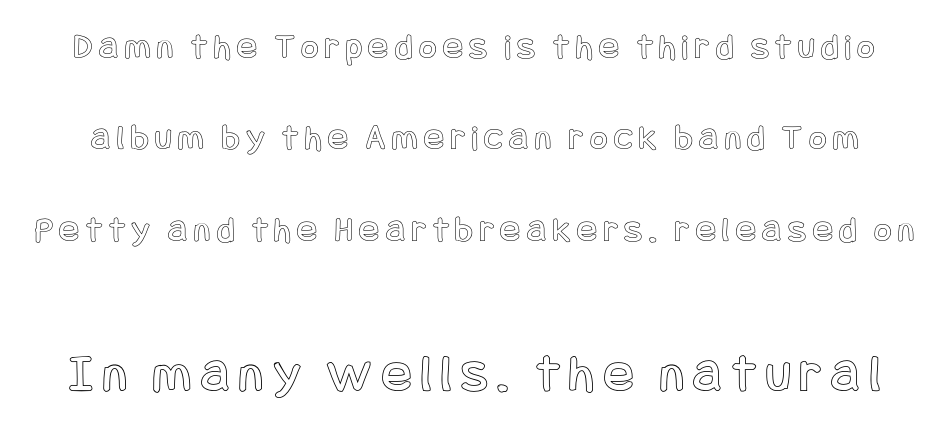
The passage shown is not underscored anywhere. Line spacing here is loose. Top chunk: small. Bottom chunk: large. A typesetter would mark this as roman, not italic.
